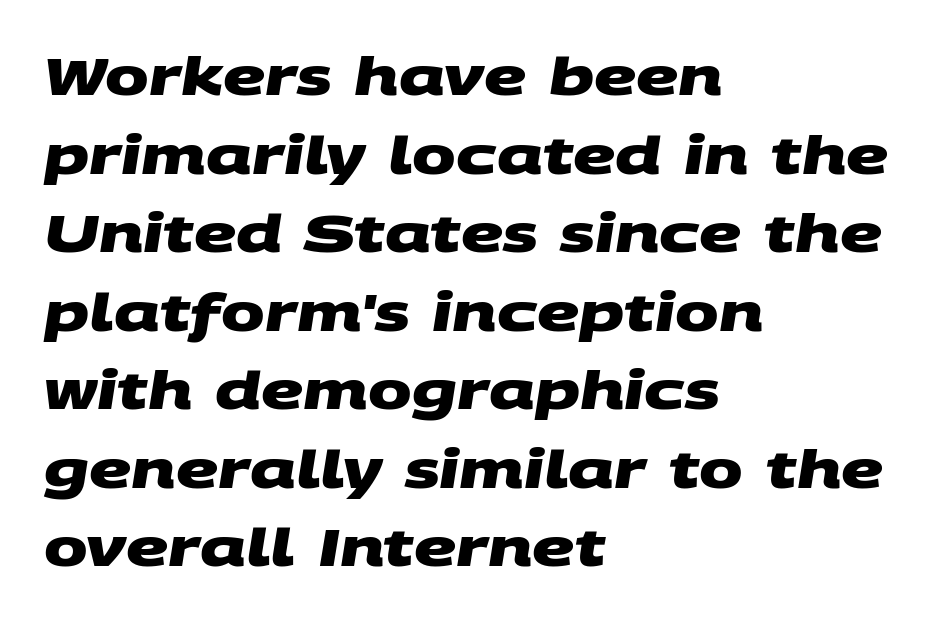
{"serif": "no", "bold": "yes", "weight": "heavy", "width": "wide", "stroke_contrast": "medium", "x_height": "large", "monospaced": "no", "underline": "no", "align": "left", "line_spacing": "normal", "line_spacing_ratio": 1.51, "letter_spacing": "normal", "letter_spacing_em": 0.0, "glyph_px": 52}
